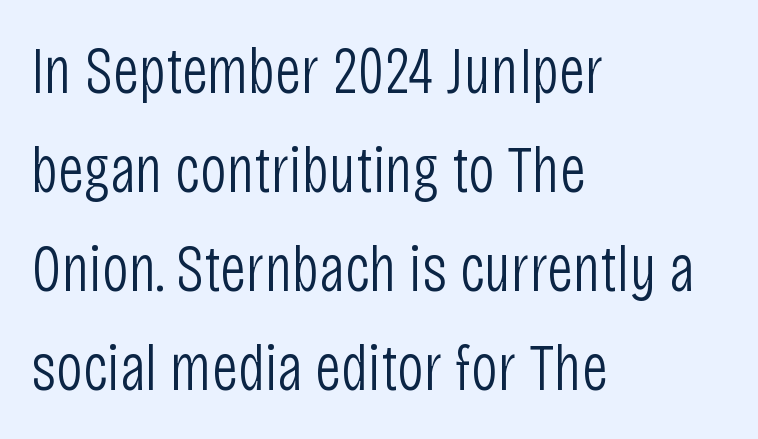
{"serif": "no", "italic": "no", "bold": "no", "weight": "light", "width": "condensed", "stroke_contrast": "low", "x_height": "large", "monospaced": "no", "underline": "no", "align": "left", "line_spacing": "normal", "line_spacing_ratio": 1.5, "letter_spacing": "normal", "letter_spacing_em": 0.0, "glyph_px": 66}
